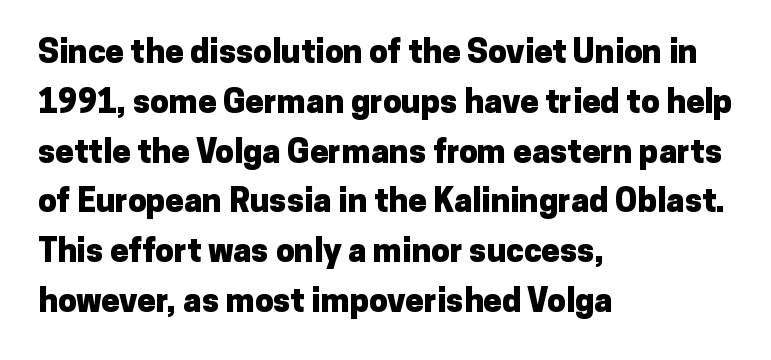
The zone under the glyphs is completely vacant. This block has exactly the height ordinary leading produces. Think of a printed novel: that variable character pitch is what you see here. Posture: vertical. Note: no serifs on the glyphs.
